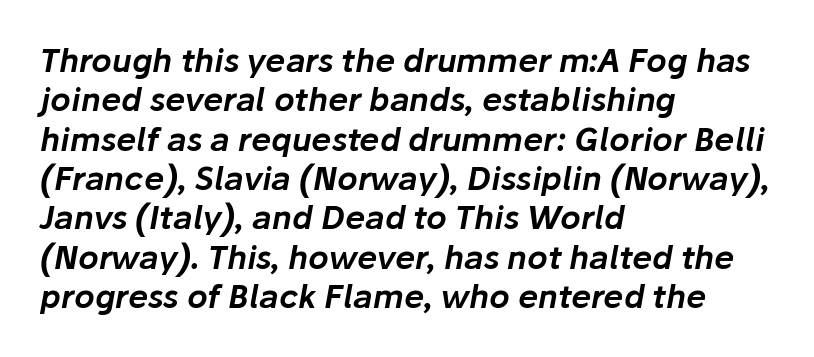
Q: Is the text italic (slanted)? A: Yes, it leans right by about 10 degrees.
Q: Is the text underlined? A: No.
Q: How is the paragraph aligned? A: Left-aligned.
Q: Is the spacing between letters normal or unusually wide? A: Normal.
Q: Width (condensed, normal, or wide)? A: Normal.
Q: Stroke contrast? A: Low.
Q: x-height? A: Medium.
Q: Monospaced? A: No.
